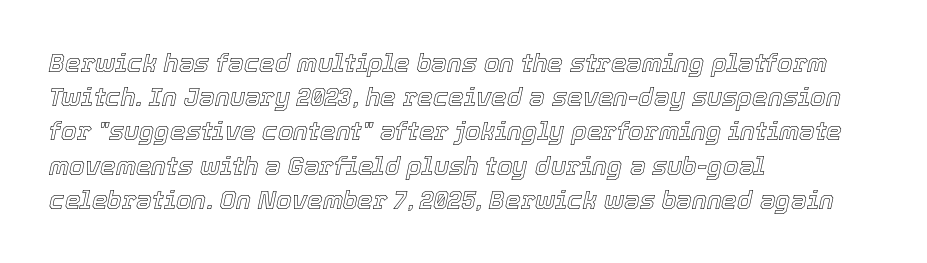
The text block is weighted toward the left margin, trailing off unevenly rightward. The space directly below the letters is spotless. What stands out about the letter spacing? Nothing — it is the standard amount. Compared with typical paragraphs, the rows here are spaced about the same. Italic: yes, the glyphs are oblique.
